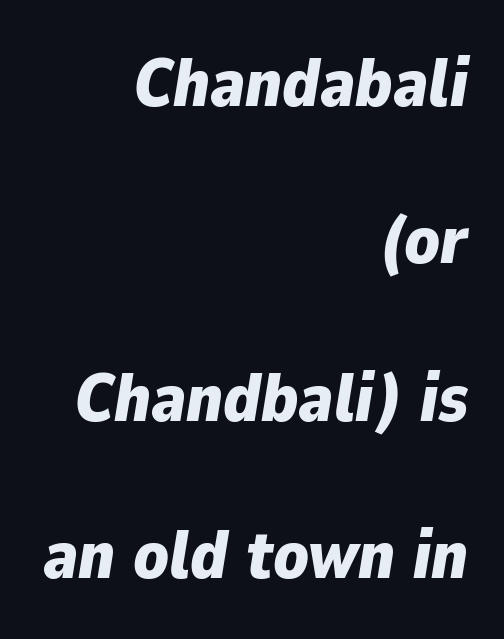
Q: Is the text bold? A: Yes.
Q: Is the text italic (slanted)? A: Yes, it leans right by about 9 degrees.
Q: Is the text underlined? A: No.
Q: How is the paragraph aligned? A: Right-aligned.
Q: Is the spacing between letters normal or unusually wide? A: Normal.
Q: Is the spacing between lines tight, normal or loose? A: Loose.
Q: Width (condensed, normal, or wide)? A: Normal.
Q: Stroke contrast? A: Low.
Q: x-height? A: Medium.
Q: Monospaced? A: No.
